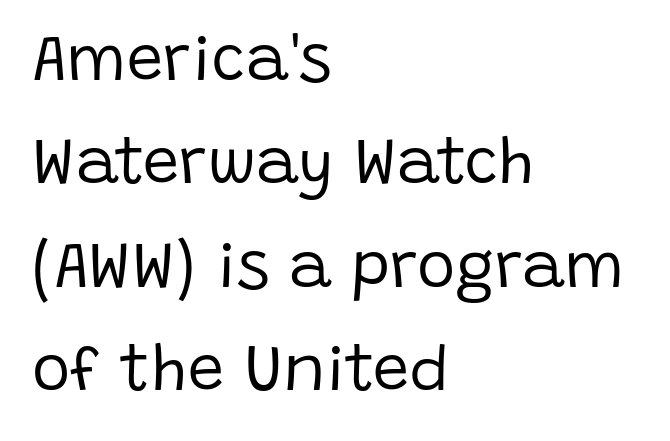
The image shows 65 px regular-weight sans-serif type, upright; set left-aligned, normal line spacing (1.59x), normal letter spacing, not underlined; low stroke contrast and a large x-height.
